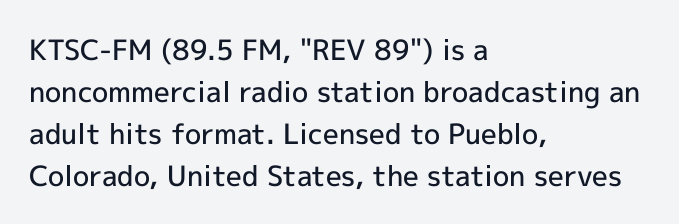
The image shows 28 px semibold sans-serif type, upright; set left-aligned, normal line spacing (1.5x), normal letter spacing, not underlined; a medium x-height.
